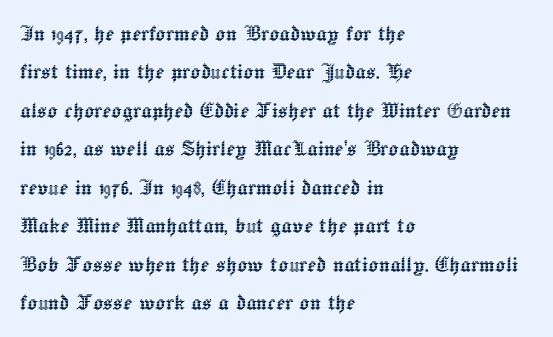
Q: Is the text italic (slanted)? A: No, it is upright.
Q: Is the text underlined? A: No.
Q: How is the paragraph aligned? A: Left-aligned.
Q: Is the spacing between letters normal or unusually wide? A: Normal.
Q: Is the spacing between lines tight, normal or loose? A: Normal.
